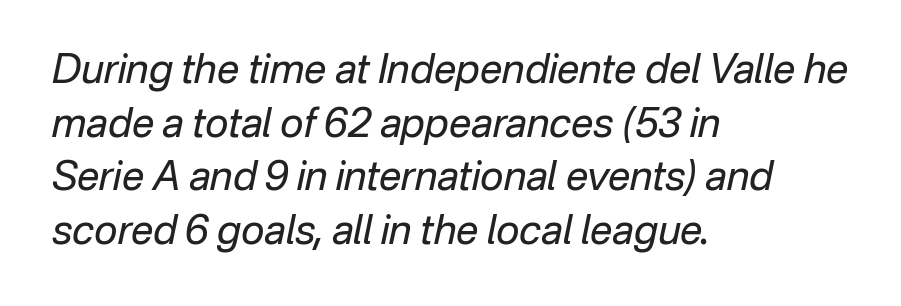
{"italic": "yes", "lean": "right", "slant_degrees": 12, "bold": "no", "weight": "regular", "width": "normal", "stroke_contrast": "low", "x_height": "medium", "monospaced": "no", "underline": "no", "align": "left", "line_spacing": "normal", "line_spacing_ratio": 1.34, "letter_spacing": "normal", "letter_spacing_em": 0.0, "glyph_px": 40}
